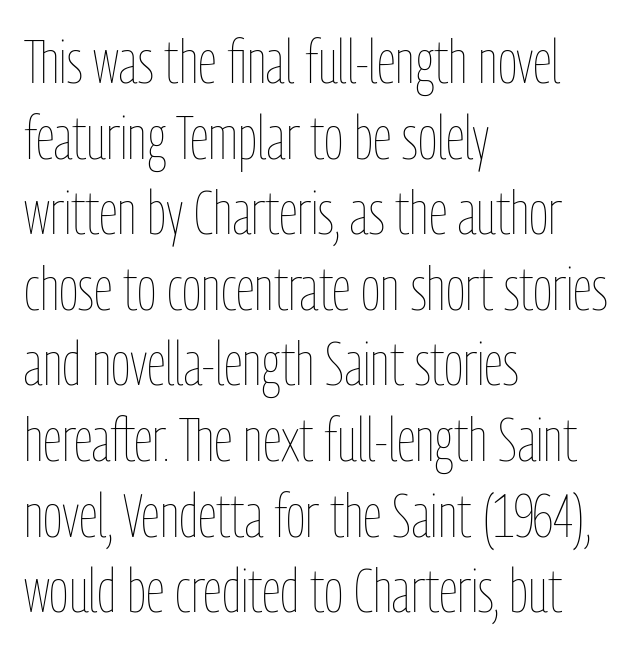
Q: Is the text bold? A: No.
Q: Is the text italic (slanted)? A: No, it is upright.
Q: Is the text underlined? A: No.
Q: How is the paragraph aligned? A: Left-aligned.
Q: Is the spacing between letters normal or unusually wide? A: Normal.
Q: Is the spacing between lines tight, normal or loose? A: Normal.
Q: Width (condensed, normal, or wide)? A: Condensed.
Q: Stroke contrast? A: Low.
Q: x-height? A: Medium.
Q: Monospaced? A: No.
